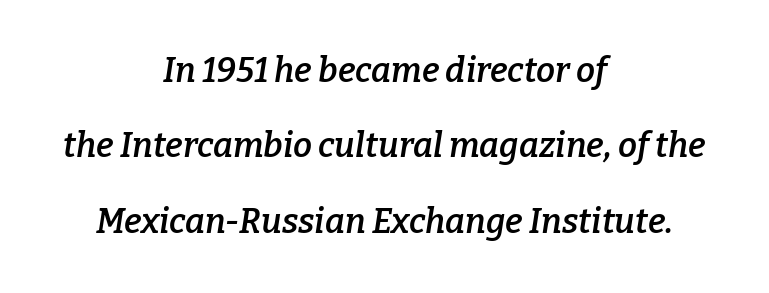
Each word holds together tightly as a unit, with standard inter-letter gaps. Is the block centered? Yes — each line is placed symmetrically about the middle. Anything drawn beneath the words? Only blank space. Quick note: italic. Varying glyph widths throughout — classic text-font behaviour.
